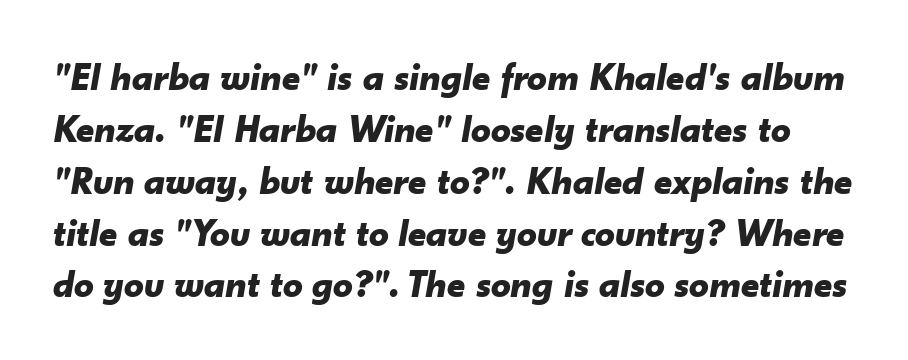
The passage shown is typed in a proportional face where columns would drift. This rendering leaves character spacing at its baseline value. This is oblique type, the kind used for emphasis or titles. A full-strength bold gives these letters their thick strokes. The lines sit at an ordinary, default distance from one another.
